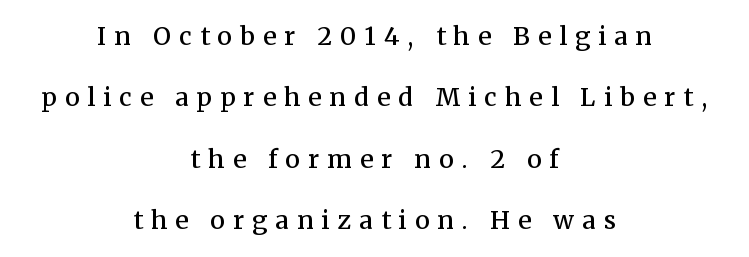
The image shows 25 px text type, upright; set centered, loose line spacing (2.46x), unusually wide letter spacing (+0.32 em), not underlined.
